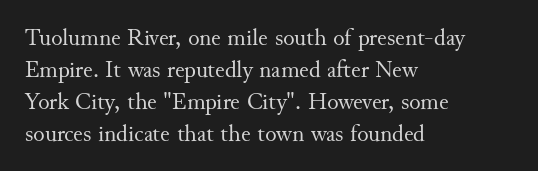
A bare baseline throughout the passage. Does the lettering tilt? It doesn't — this is upright. Leftover space on each line is placed entirely after the last word. Regarding leading, the lines here are spaced in the standard way. Inter-character spacing is left at the font's built-in metrics. Compared with a typical body face, this is equally light or lighter still.
